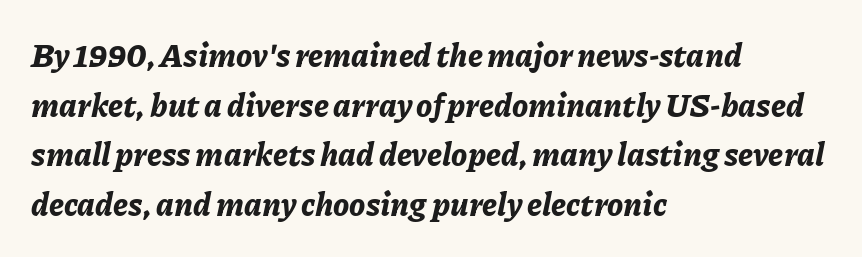
Q: Is the text bold? A: Yes.
Q: Is the text italic (slanted)? A: Yes, it leans right by about 11 degrees.
Q: Is the text underlined? A: No.
Q: How is the paragraph aligned? A: Left-aligned.
Q: Is the spacing between letters normal or unusually wide? A: Normal.
Q: Is the spacing between lines tight, normal or loose? A: Normal.
Q: Width (condensed, normal, or wide)? A: Normal.
Q: Stroke contrast? A: Low.
Q: x-height? A: Medium.
Q: Monospaced? A: No.
